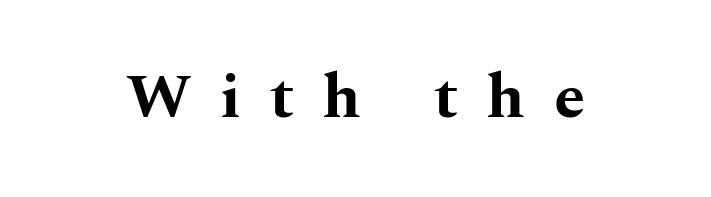
The image shows 63 px bold, wide serif type, upright; set unusually wide letter spacing (+0.45 em), not underlined; medium stroke contrast and a medium x-height.
